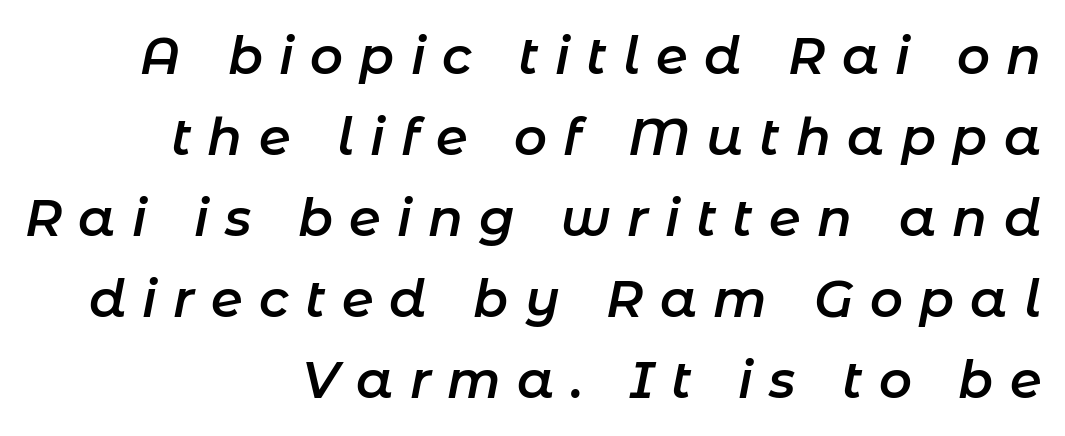
{"italic": "yes", "lean": "right", "slant_degrees": 11, "bold": "semi", "weight": "semibold", "width": "normal", "stroke_contrast": "low", "x_height": "medium", "monospaced": "no", "underline": "no", "align": "right", "line_spacing": "normal", "line_spacing_ratio": 1.59, "letter_spacing": "wide", "letter_spacing_em": 0.32, "glyph_px": 51}
